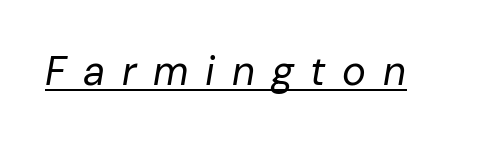
{"italic": "yes", "lean": "right", "slant_degrees": 10, "bold": "no", "weight": "regular", "width": "normal", "stroke_contrast": "low", "x_height": "medium", "monospaced": "no", "underline": "yes", "letter_spacing": "wide", "letter_spacing_em": 0.42, "glyph_px": 40}
